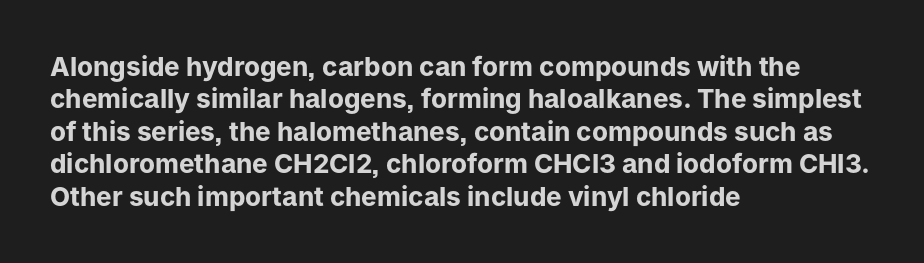
{"italic": "no", "bold": "yes", "underline": "no", "align": "left", "line_spacing": "normal", "line_spacing_ratio": 1.25, "letter_spacing": "normal", "letter_spacing_em": 0.0, "glyph_px": 26}
